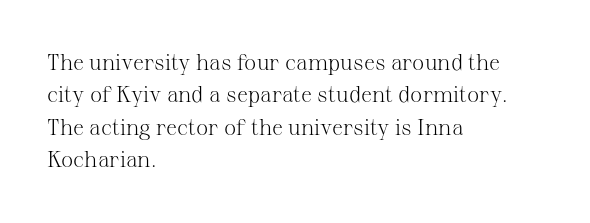
The image shows 22 px text type, upright; set left-aligned, normal line spacing (1.47x), normal letter spacing, not underlined.
